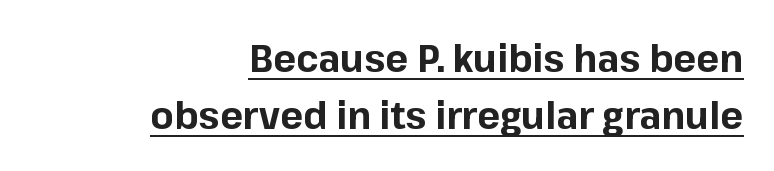
{"serif": "no", "italic": "no", "bold": "yes", "weight": "bold", "width": "normal", "stroke_contrast": "low", "x_height": "medium", "monospaced": "no", "underline": "yes", "align": "right", "line_spacing": "normal", "line_spacing_ratio": 1.5, "letter_spacing": "normal", "letter_spacing_em": 0.0, "glyph_px": 38}
